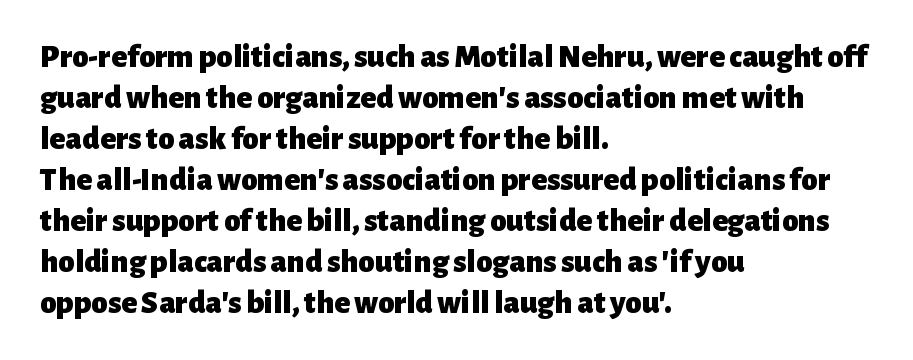
The image shows 33 px heavy sans-serif type, upright; set left-aligned, line spacing 1.24x, normal letter spacing, not underlined; low stroke contrast and a medium x-height.
